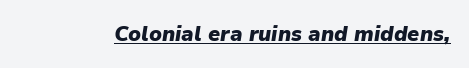
Q: Is the text bold? A: Yes.
Q: Is the text italic (slanted)? A: Yes, it leans right by about 9 degrees.
Q: Is the text underlined? A: Yes.
Q: Is the spacing between letters normal or unusually wide? A: Normal.
